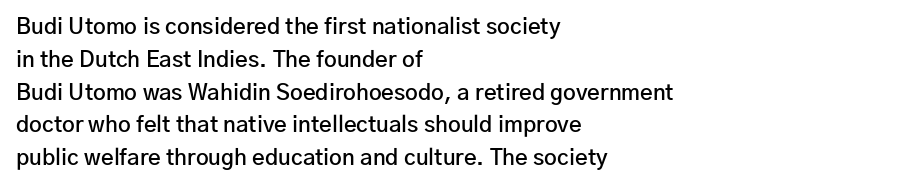
{"italic": "no", "bold": "semi", "underline": "no", "align": "left", "line_spacing": "normal", "line_spacing_ratio": 1.49, "letter_spacing": "normal", "letter_spacing_em": 0.0, "glyph_px": 22}
